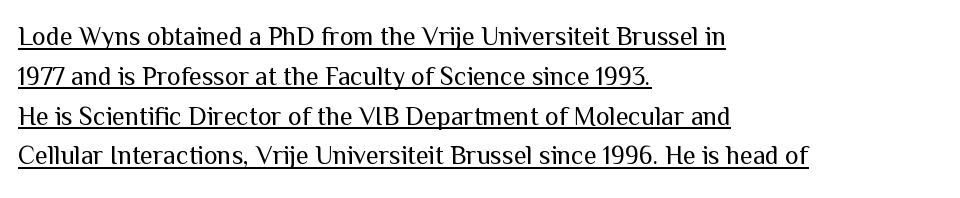
The rendering uses a moderate line-height, typical for paragraphs. The passage shown has conventional tracking throughout. The letters stand straight up with perfectly vertical stems. The rendering anchors every line to the left-hand side. Honestly, the underline is the first thing you notice here.
